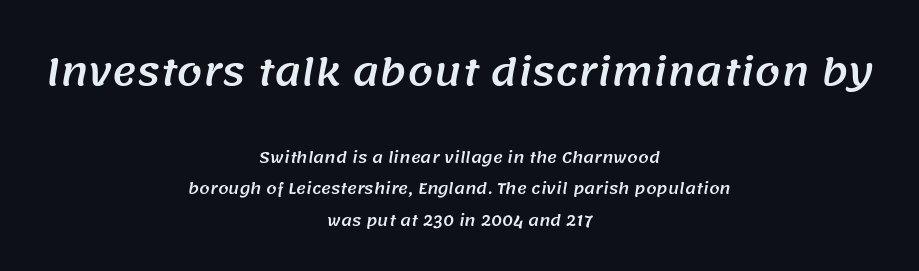
Reading down the column, the eye jumps a long way to each next line. A clean baseline with only descenders dipping below it. The setting favours the middle, as headings and verse often do. Compared with typical body copy, the letter spacing here is the same. Which of the two is more prominent by size? The first, at the top. Serif or sans? Sans — the stroke terminals are bare.
